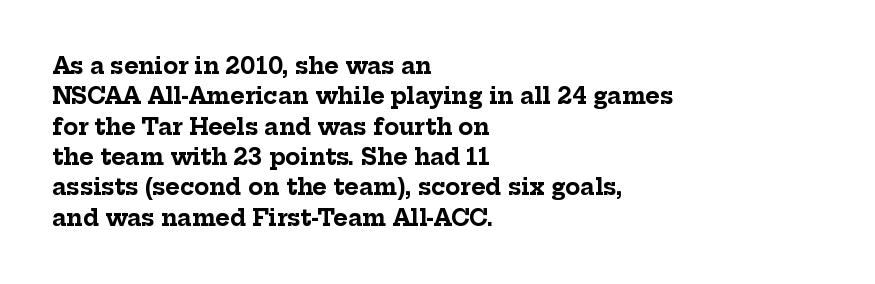
The image shows 22 px bold type, upright; set left-aligned, normal line spacing (1.38x), normal letter spacing, not underlined.
